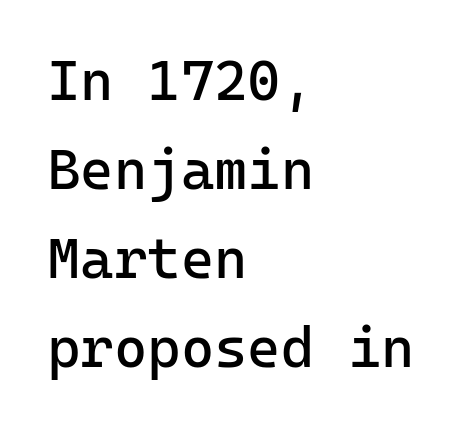
The image shows 57 px regular-weight sans-serif type, upright, monospaced; set left-aligned, normal line spacing (1.56x), normal letter spacing, not underlined; low stroke contrast and a medium x-height.
